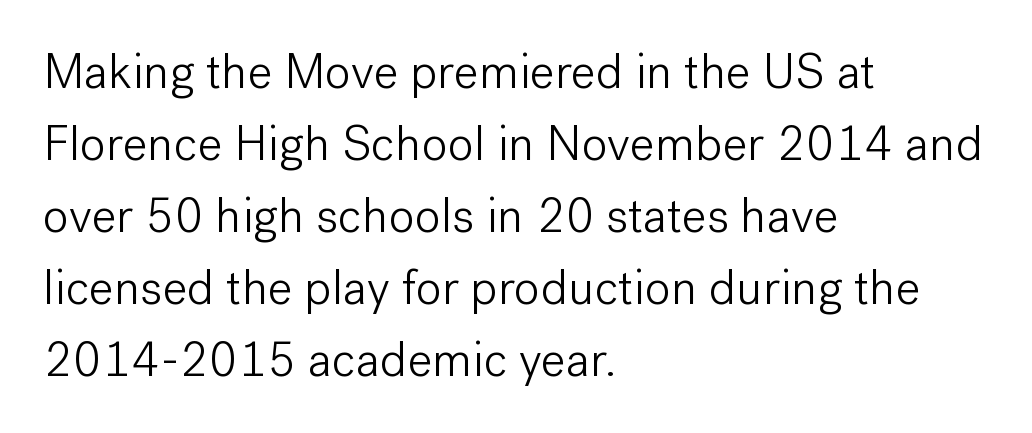
The image shows 49 px light sans-serif type, upright; set left-aligned, normal line spacing (1.47x), normal letter spacing, not underlined; low stroke contrast and a medium x-height.
